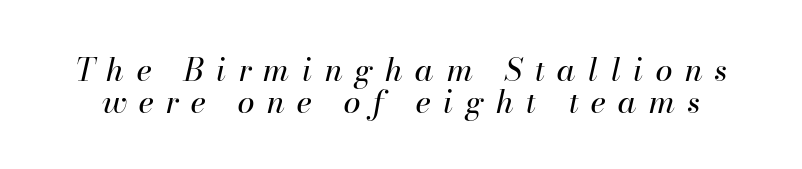
The image shows 31 px regular-weight type, italic (leaning right); set tight line spacing (1.02x), unusually wide letter spacing (+0.4 em), not underlined; high stroke contrast and a small x-height.
